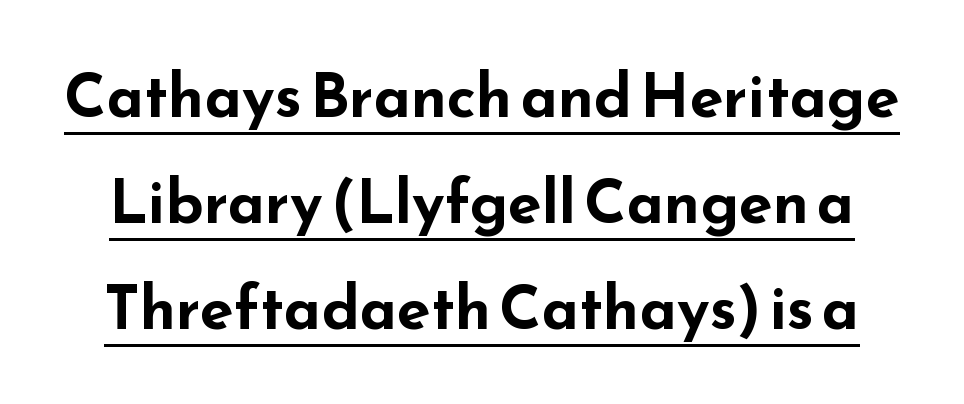
The lettering stays uniformly vertical, giving the passage a roman look. Caption: bold face, heavy strokes. Check the space under the baseline: a stroke is drawn there. These lines keep a tight, regular rhythm from letter to letter. Note the varied advance widths — an 'i' is clearly narrower than an 'm'. Check where the strokes stop: nothing finishes them off — pure sans.
